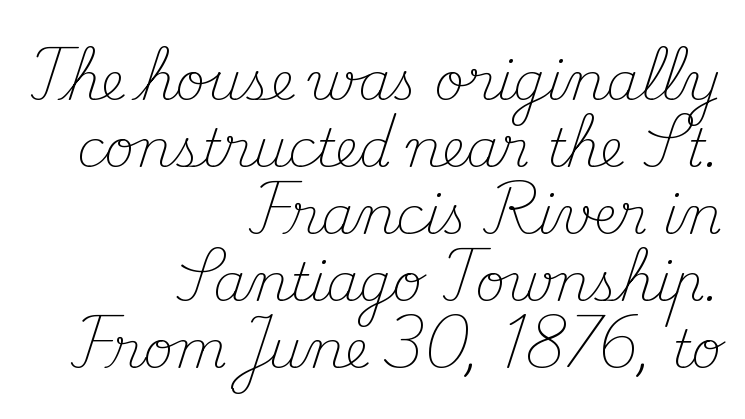
This sample uses a serif face. The letters sit at their default tracking, neither squeezed nor spread. If you drew a ruler down the right edge, every line would touch it. Weight: in the light-to-regular range.
